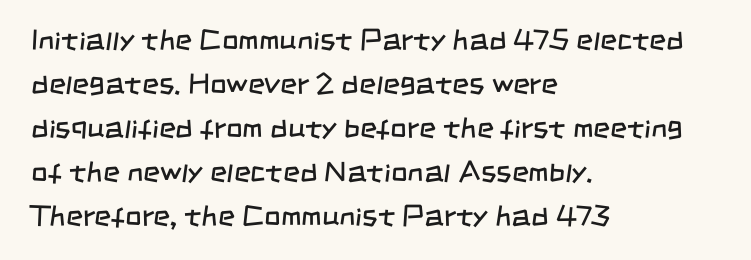
Q: Is the text bold? A: No.
Q: Is the typeface a serif or a sans-serif typeface? A: Sans-serif.
Q: Is the text underlined? A: No.
Q: How is the paragraph aligned? A: Left-aligned.
Q: Is the spacing between letters normal or unusually wide? A: Normal.
Q: Is the spacing between lines tight, normal or loose? A: Normal.
Q: Width (condensed, normal, or wide)? A: Condensed.
Q: Stroke contrast? A: Low.
Q: x-height? A: Large.
Q: Monospaced? A: No.
